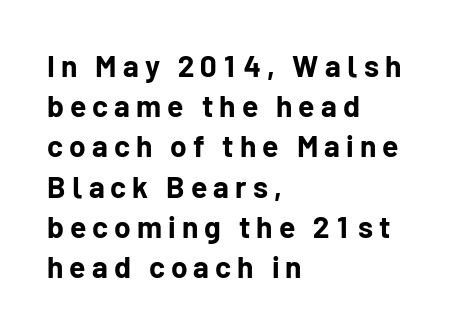
{"serif": "no", "italic": "no", "bold": "yes", "weight": "bold", "width": "normal", "stroke_contrast": "low", "x_height": "medium", "monospaced": "no", "underline": "no", "align": "left", "line_spacing": "normal", "line_spacing_ratio": 1.34, "letter_spacing": "wide", "letter_spacing_em": 0.2, "glyph_px": 30}
